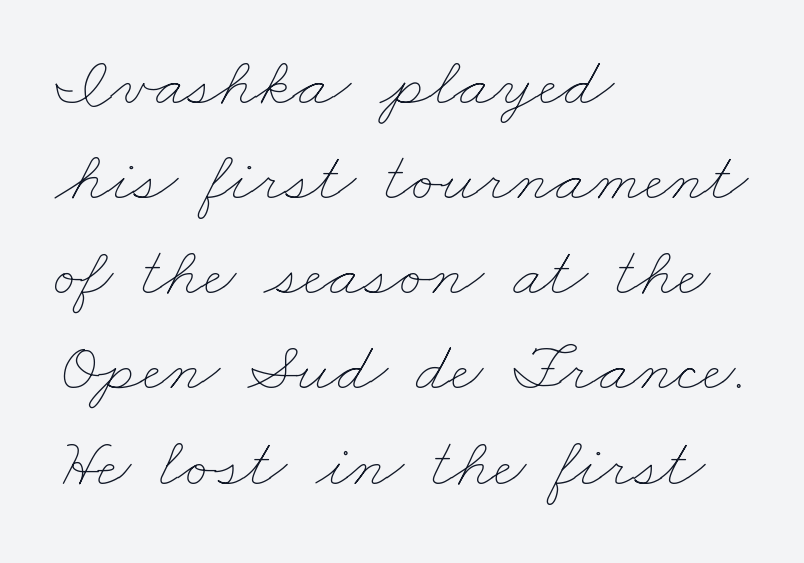
Notice how descenders clear the ascenders below comfortably — that's standard leading. The face used here is proportionally spaced, like ordinary book or web type. Short note: letters normally spaced. The face looks like a standard text weight, possibly lighter. Each line starts at the same left margin while the right side varies. Descender tails drop into unmarked territory.
